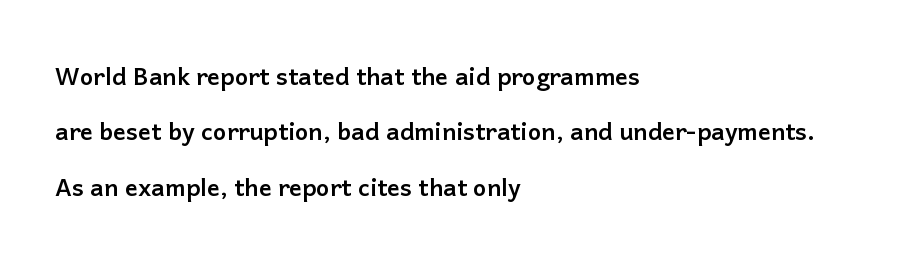
Q: Is the text bold? A: Yes.
Q: Is the text italic (slanted)? A: No, it is upright.
Q: Is the text underlined? A: No.
Q: How is the paragraph aligned? A: Left-aligned.
Q: Is the spacing between letters normal or unusually wide? A: Normal.
Q: Is the spacing between lines tight, normal or loose? A: Loose.
